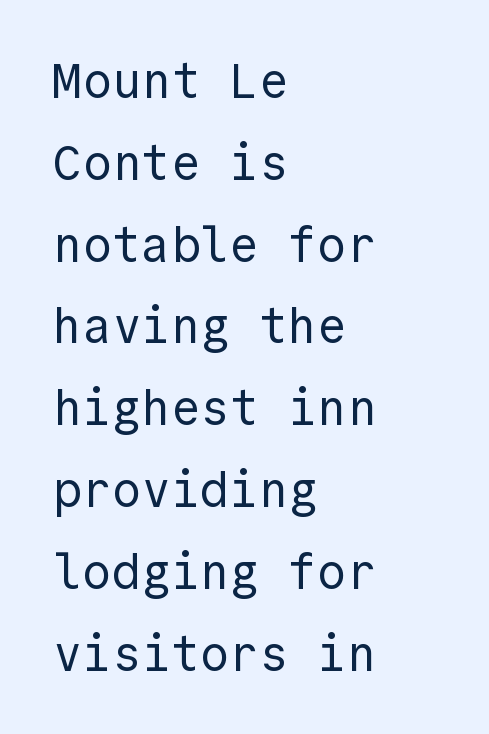
The foot of each line stays bare and open. The glyphs in this specimen are sans serif. Each letter, wide or thin by design, is forced into the same width here. Weight class: somewhere from thin through regular. There is no visible air inserted between adjacent glyphs.
